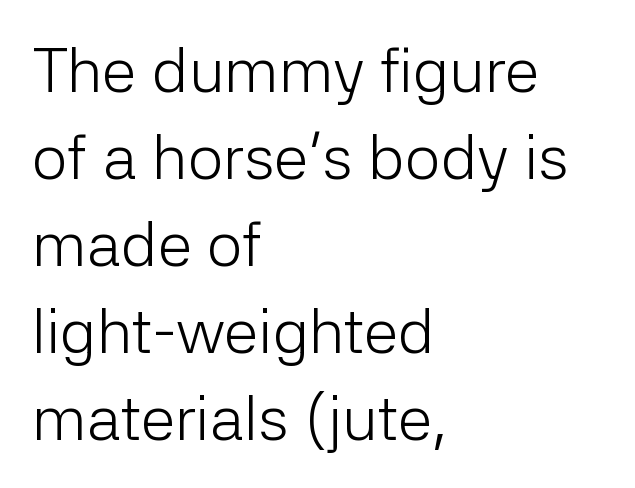
The zone under the glyphs is completely vacant. The gaps between neighbouring characters are ordinary and unremarkable. How would I describe the line gaps? Plain and ordinary. If you drew a line through each stem, it would be perfectly vertical. These lines are composed in type without serifs.
